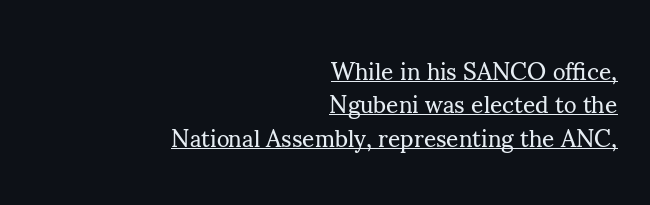
The image shows 24 px text type, upright; set right-aligned, normal line spacing (1.39x), normal letter spacing, underlined.
